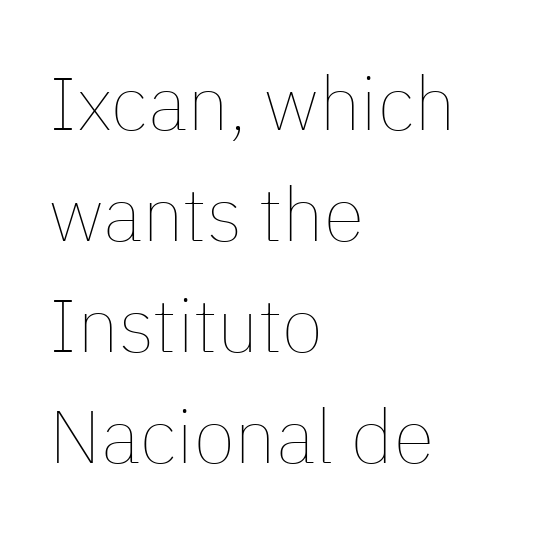
The image shows 75 px thin type, upright; set left-aligned, normal line spacing (1.48x), normal letter spacing, not underlined; low stroke contrast and a medium x-height.
